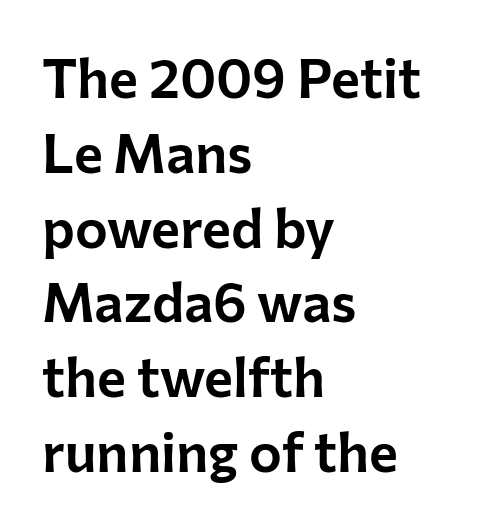
{"serif": "no", "italic": "no", "width": "normal", "stroke_contrast": "low", "x_height": "medium", "monospaced": "no", "underline": "no", "align": "left", "line_spacing": "normal", "line_spacing_ratio": 1.36, "letter_spacing": "normal", "letter_spacing_em": 0.0, "glyph_px": 55}
